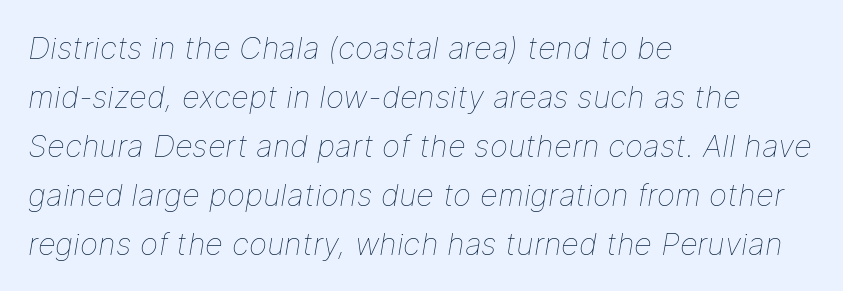
One glance says typical: line gaps are just what's usual. Caption: multi-line text, flush left, ragged right. These lines are rendered in a variable-pitch font. Every character sits at an angle, as italics do. Bold? No — there's no thickening of the strokes.
